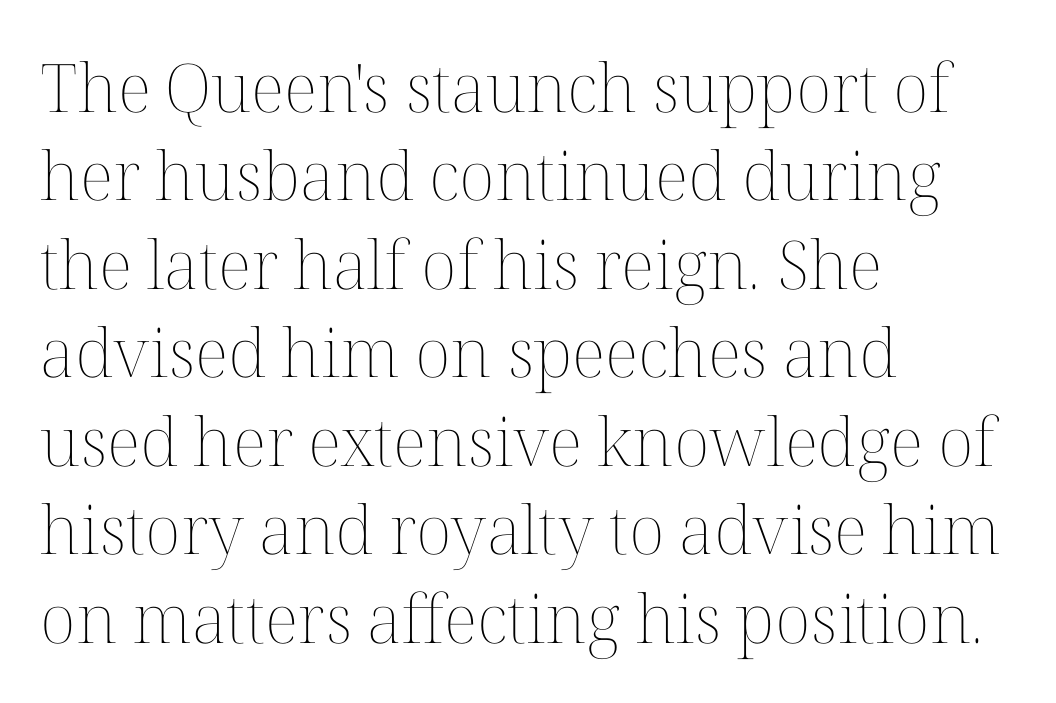
Q: Is the text bold? A: No.
Q: Is the text italic (slanted)? A: No, it is upright.
Q: Is the text underlined? A: No.
Q: How is the paragraph aligned? A: Left-aligned.
Q: Is the spacing between letters normal or unusually wide? A: Normal.
Q: Is the spacing between lines tight, normal or loose? A: Normal.
Q: Width (condensed, normal, or wide)? A: Normal.
Q: Stroke contrast? A: Medium.
Q: x-height? A: Medium.
Q: Monospaced? A: No.
